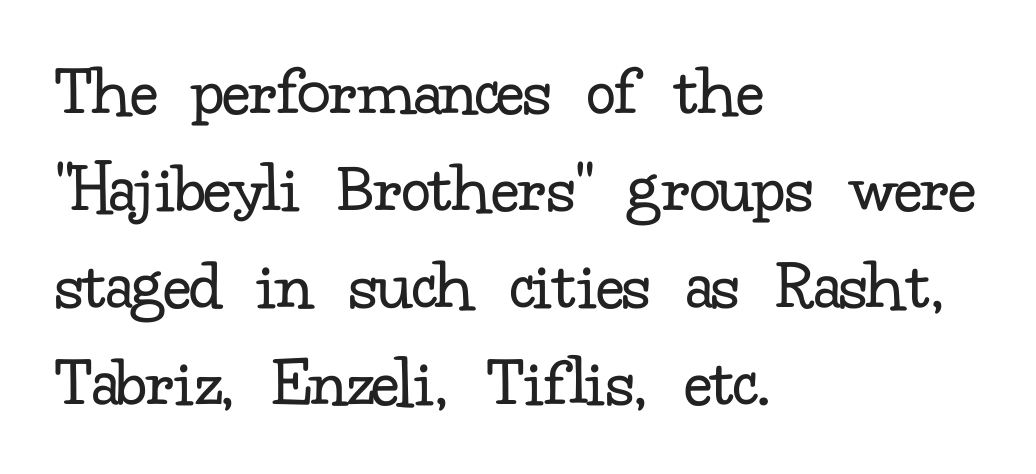
{"serif": "yes", "italic": "no", "bold": "no", "weight": "regular", "width": "normal", "stroke_contrast": "low", "x_height": "small", "monospaced": "no", "underline": "no", "align": "left", "line_spacing": "normal", "line_spacing_ratio": 1.33, "letter_spacing": "normal", "letter_spacing_em": 0.0, "glyph_px": 73}
